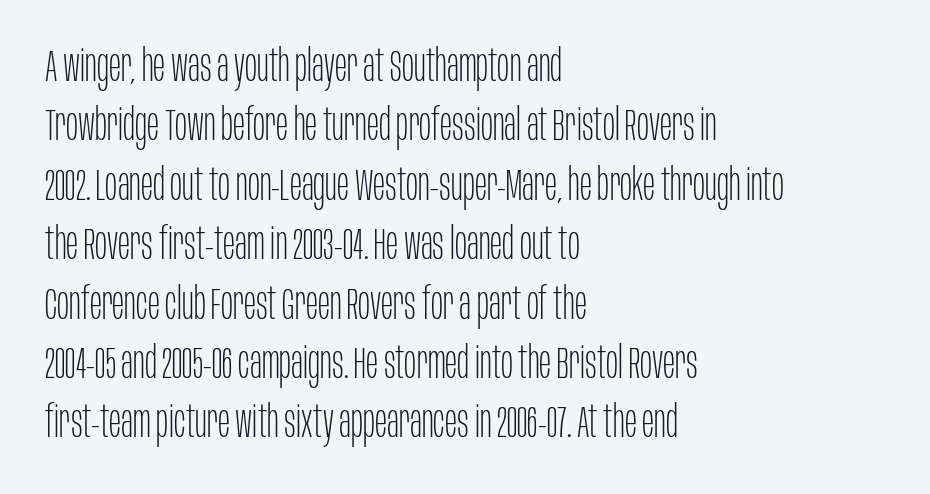
The letters stand upright; this is a roman face. The block of text has a typical density, with ordinary space between rows. The type is set solid horizontally, with unmodified tracking. Is the type heavy? It reads as light-to-regular instead. All the whitespace from short lines collects on the right. Spacing verdict: proportional, widths tailored to each character.
